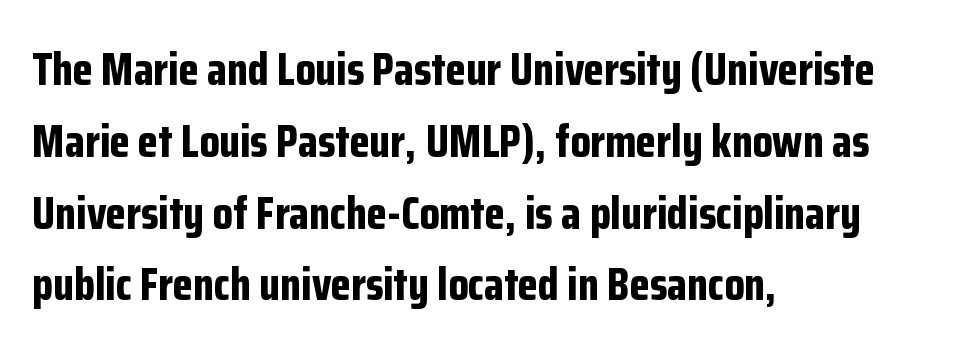
Q: Is the text bold? A: Yes.
Q: Is the text italic (slanted)? A: No, it is upright.
Q: Is the typeface a serif or a sans-serif typeface? A: Sans-serif.
Q: Is the text underlined? A: No.
Q: How is the paragraph aligned? A: Left-aligned.
Q: Is the spacing between letters normal or unusually wide? A: Normal.
Q: Is the spacing between lines tight, normal or loose? A: Normal.
Q: Width (condensed, normal, or wide)? A: Condensed.
Q: Stroke contrast? A: Low.
Q: x-height? A: Medium.
Q: Monospaced? A: No.
